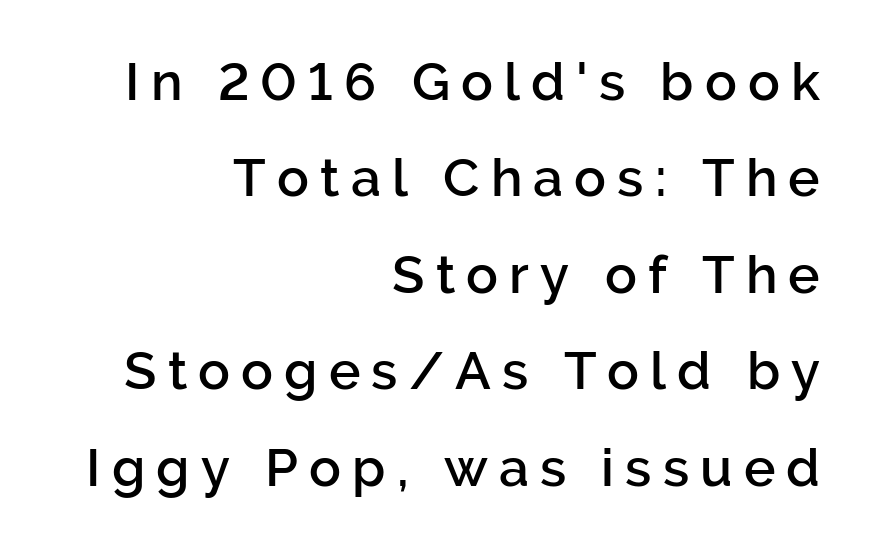
{"serif": "no", "italic": "no", "bold": "semi", "weight": "semibold", "width": "normal", "stroke_contrast": "low", "x_height": "medium", "monospaced": "no", "underline": "no", "align": "right", "line_spacing_ratio": 1.82, "letter_spacing": "wide", "letter_spacing_em": 0.21, "glyph_px": 53}
